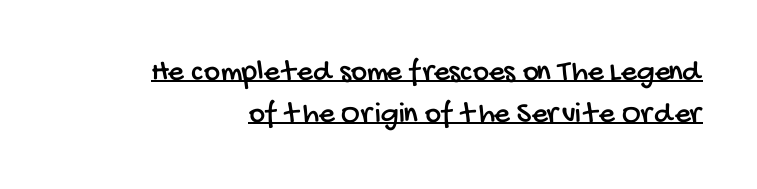
Q: Is the typeface a serif or a sans-serif typeface? A: Sans-serif.
Q: Is the text underlined? A: Yes.
Q: Is the spacing between letters normal or unusually wide? A: Normal.
Q: Is the spacing between lines tight, normal or loose? A: Normal.
Q: Width (condensed, normal, or wide)? A: Condensed.
Q: Stroke contrast? A: Low.
Q: x-height? A: Large.
Q: Monospaced? A: No.
